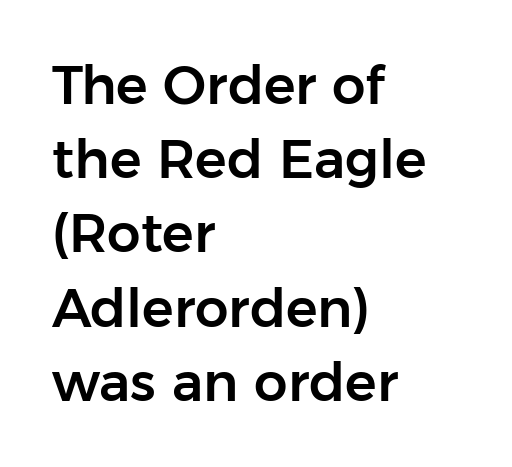
Q: Is the text italic (slanted)? A: No, it is upright.
Q: Is the typeface a serif or a sans-serif typeface? A: Sans-serif.
Q: Is the text underlined? A: No.
Q: How is the paragraph aligned? A: Left-aligned.
Q: Is the spacing between letters normal or unusually wide? A: Normal.
Q: Is the spacing between lines tight, normal or loose? A: Normal.
Q: Width (condensed, normal, or wide)? A: Normal.
Q: Stroke contrast? A: Low.
Q: x-height? A: Medium.
Q: Monospaced? A: No.
